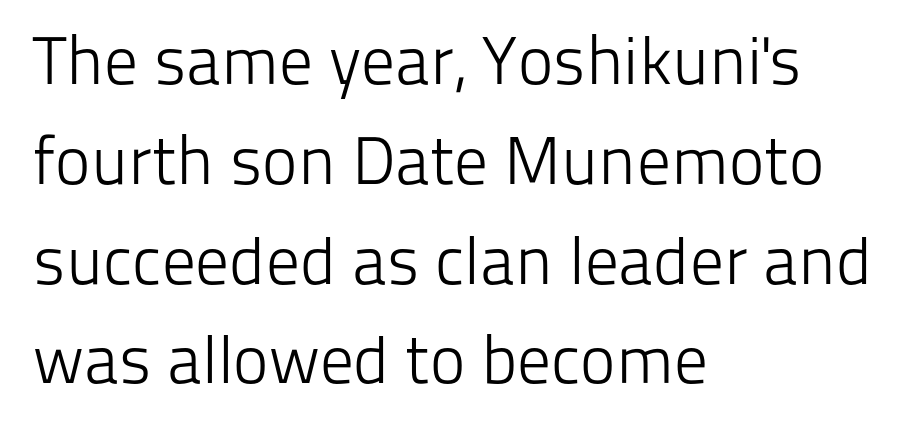
Q: Is the text bold? A: No.
Q: Is the text italic (slanted)? A: No, it is upright.
Q: Is the typeface a serif or a sans-serif typeface? A: Sans-serif.
Q: Is the text underlined? A: No.
Q: How is the paragraph aligned? A: Left-aligned.
Q: Is the spacing between letters normal or unusually wide? A: Normal.
Q: Is the spacing between lines tight, normal or loose? A: Normal.
Q: Width (condensed, normal, or wide)? A: Normal.
Q: Stroke contrast? A: Low.
Q: x-height? A: Medium.
Q: Monospaced? A: No.
